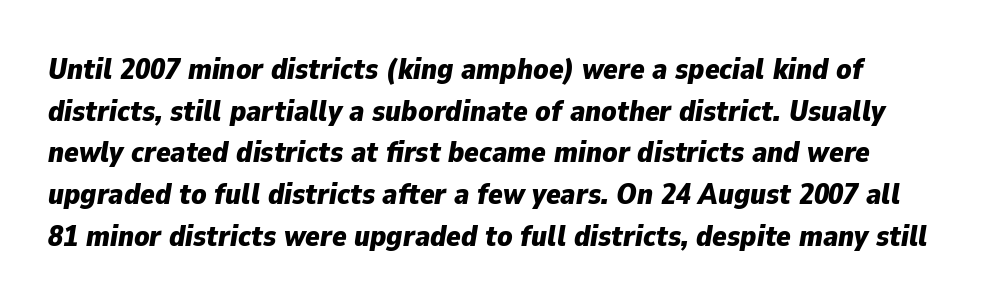
Q: Is the text bold? A: Yes.
Q: Is the text italic (slanted)? A: Yes, it leans right by about 9 degrees.
Q: Is the text underlined? A: No.
Q: Is the spacing between letters normal or unusually wide? A: Normal.
Q: Is the spacing between lines tight, normal or loose? A: Normal.
Q: Width (condensed, normal, or wide)? A: Normal.
Q: Stroke contrast? A: Low.
Q: x-height? A: Medium.
Q: Monospaced? A: No.
